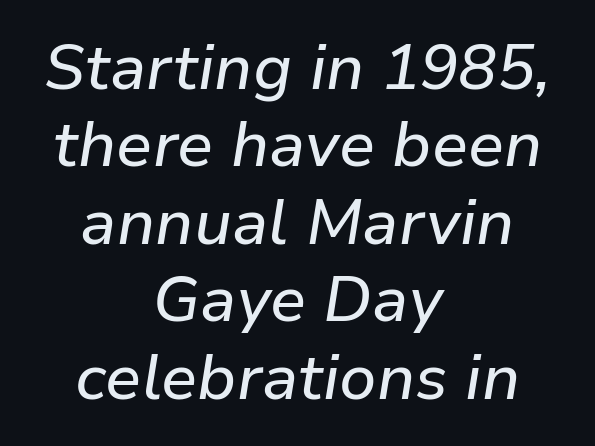
The image shows 64 px text type, italic (leaning right); set centered, line spacing 1.21x, normal letter spacing, not underlined; low stroke contrast and a medium x-height.
